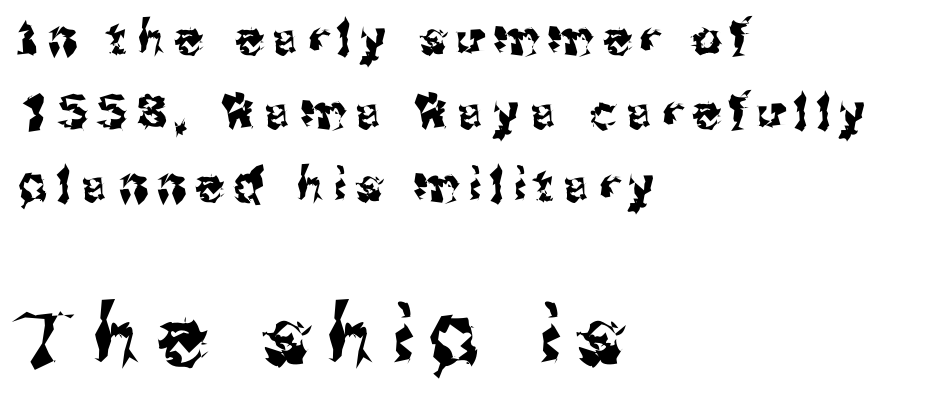
Q: Is the text italic (slanted)? A: No, it is upright.
Q: Is the typeface a serif or a sans-serif typeface? A: Sans-serif.
Q: Is the text underlined? A: No.
Q: How is the paragraph aligned? A: Left-aligned.
Q: Is the spacing between letters normal or unusually wide? A: Unusually wide.
Q: Is the spacing between lines tight, normal or loose? A: Normal.
Q: Which block of text is set in a larger size, the first (top) or the second (bottom)? A: The second (bottom) one.
Q: Width (condensed, normal, or wide)? A: Normal.
Q: Stroke contrast? A: Medium.
Q: x-height? A: Medium.
Q: Monospaced? A: No.
